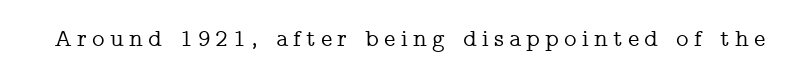
Q: Is the text italic (slanted)? A: No, it is upright.
Q: Is the text underlined? A: No.
Q: Is the spacing between letters normal or unusually wide? A: Unusually wide.
